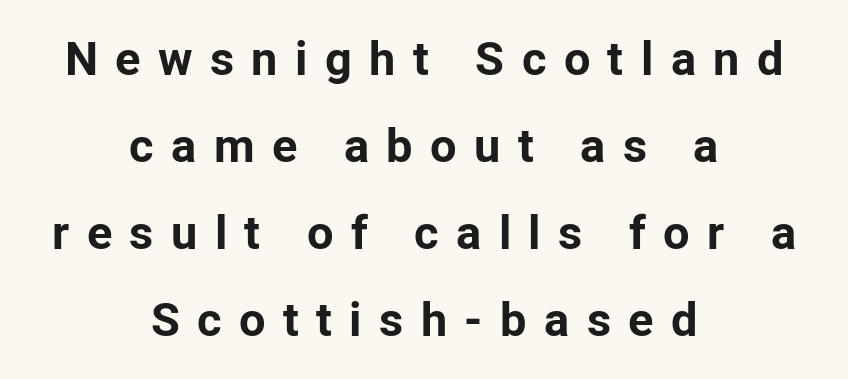
The image shows 47 px bold sans-serif type, upright; set centered, line spacing 1.85x, unusually wide letter spacing (+0.37 em), not underlined; low stroke contrast and a medium x-height.
